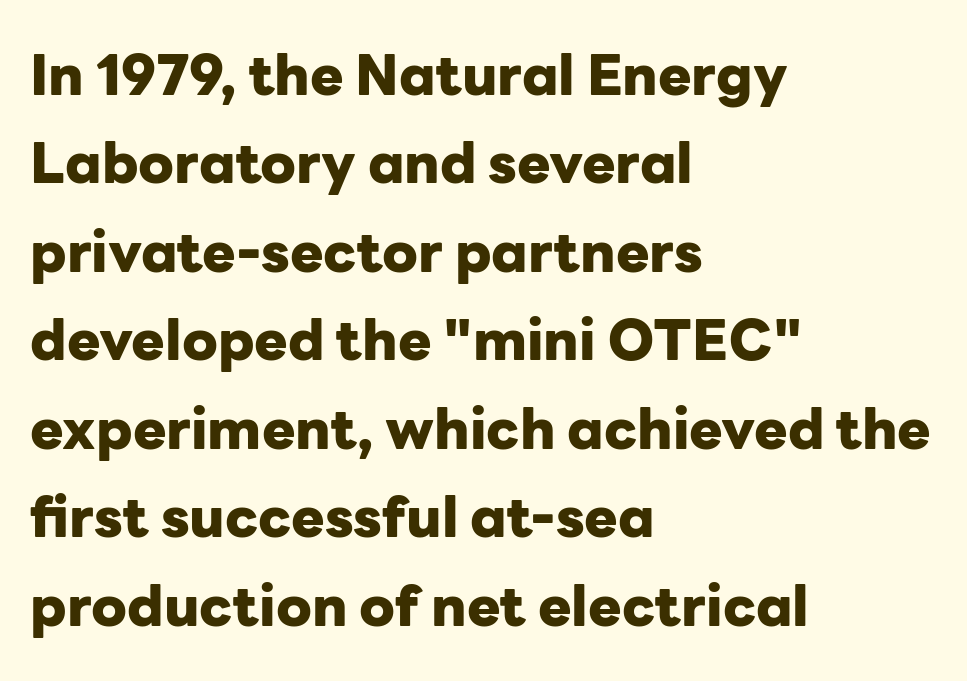
Q: Is the text bold? A: Yes.
Q: Is the text italic (slanted)? A: No, it is upright.
Q: Is the typeface a serif or a sans-serif typeface? A: Sans-serif.
Q: Is the text underlined? A: No.
Q: How is the paragraph aligned? A: Left-aligned.
Q: Is the spacing between letters normal or unusually wide? A: Normal.
Q: Is the spacing between lines tight, normal or loose? A: Normal.
Q: Width (condensed, normal, or wide)? A: Normal.
Q: Stroke contrast? A: Low.
Q: x-height? A: Medium.
Q: Monospaced? A: No.
